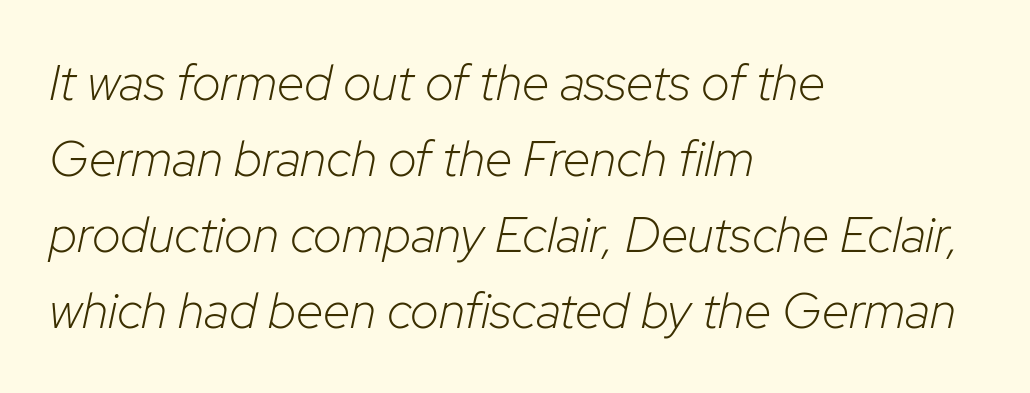
{"italic": "yes", "lean": "right", "slant_degrees": 12, "bold": "no", "weight": "light", "width": "normal", "stroke_contrast": "low", "x_height": "medium", "monospaced": "no", "underline": "no", "align": "left", "line_spacing": "normal", "line_spacing_ratio": 1.52, "letter_spacing": "normal", "letter_spacing_em": 0.0, "glyph_px": 50}
